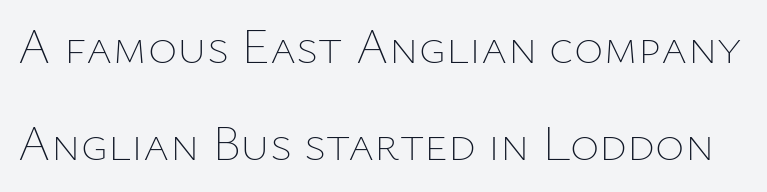
The image shows 50 px thin type, upright; set loose line spacing (1.94x), normal letter spacing, not underlined; low stroke contrast and a medium x-height.
